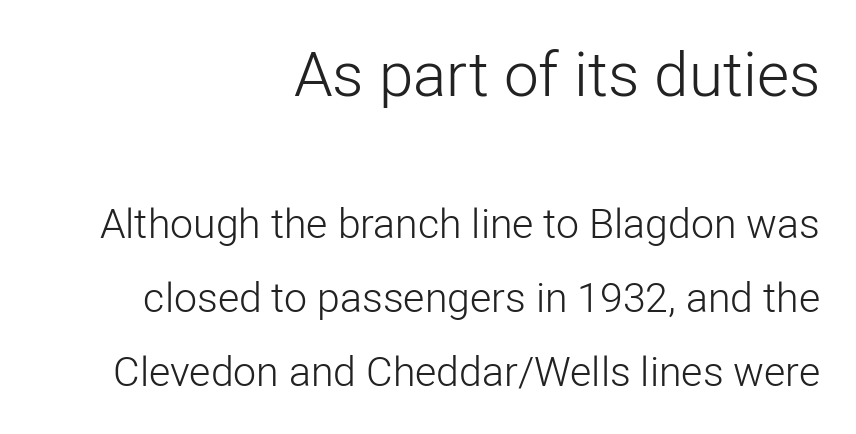
The image shows 62 px light sans-serif type, upright; set right-aligned, line spacing 1.81x, normal letter spacing, not underlined; the first (top) block is 1.51x larger; low stroke contrast and a medium x-height.
